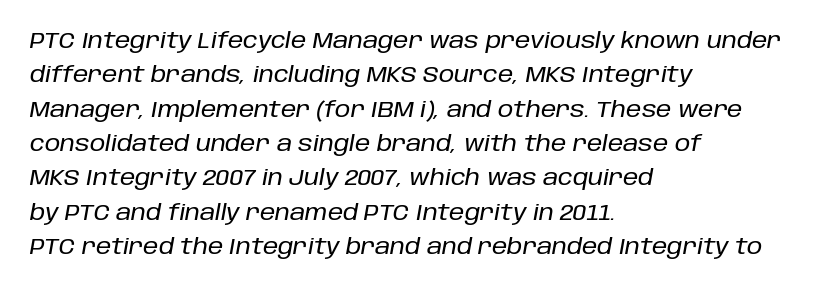
Q: Is the text italic (slanted)? A: Yes, it leans right by about 10 degrees.
Q: Is the text underlined? A: No.
Q: How is the paragraph aligned? A: Left-aligned.
Q: Is the spacing between letters normal or unusually wide? A: Normal.
Q: Is the spacing between lines tight, normal or loose? A: Normal.
